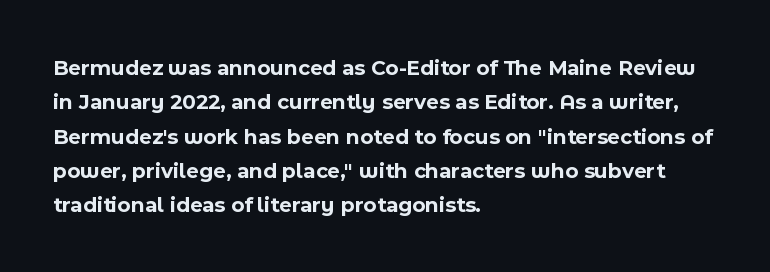
Upright lettering throughout. Just letters on the line, the space beneath them empty. The vertical gap from one line to the next is medium. Strong, thick strokes mark this as bold type. Short and long lines alike share a common starting point at left.
